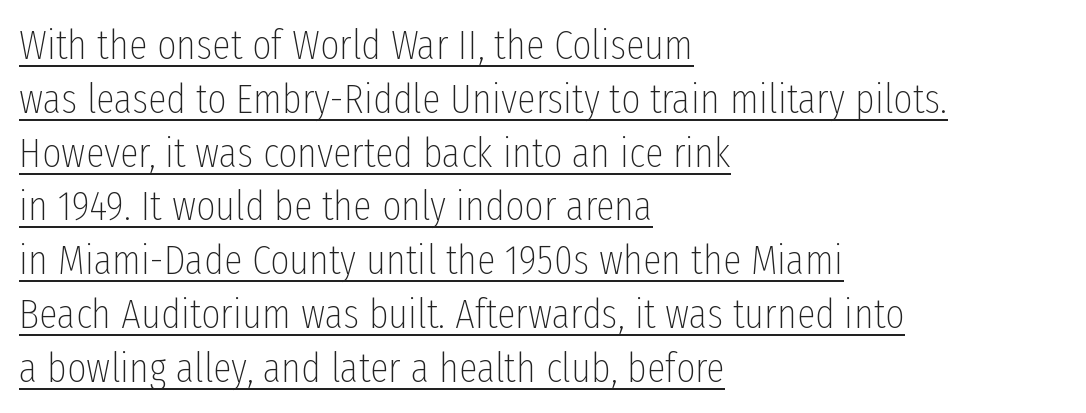
Does the lettering tilt? It doesn't — this is upright. No heavy texture on the line: the type isn't bold. A typesetter would call this zero additional tracking. What kind of face is this? One without serifs — a sans.
